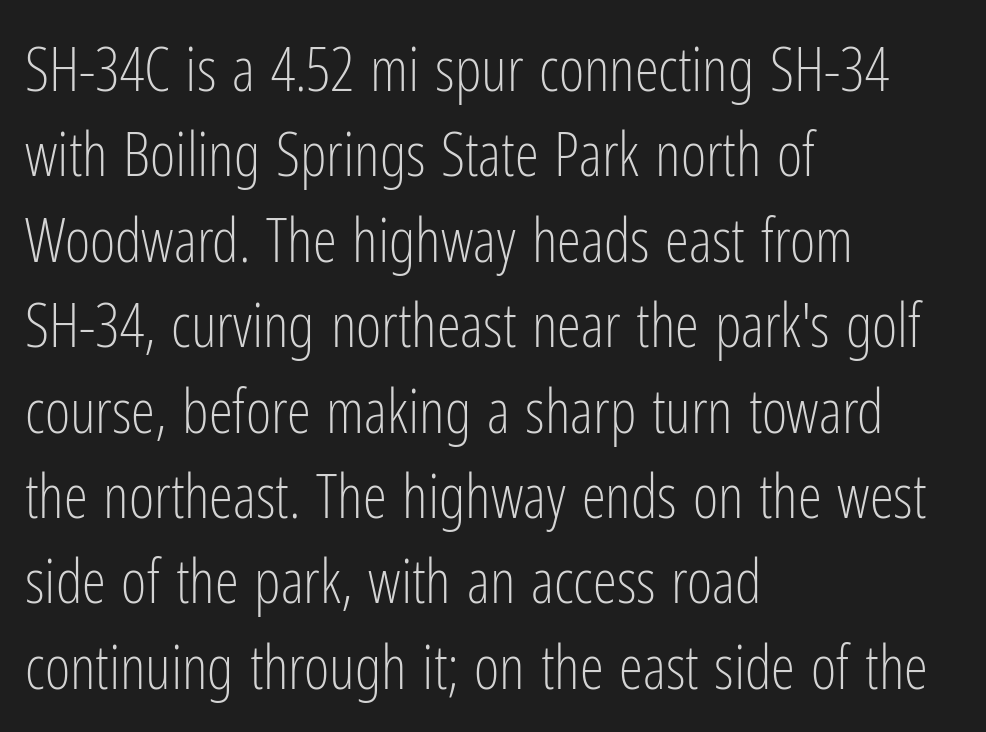
{"serif": "no", "italic": "no", "bold": "no", "weight": "light", "width": "condensed", "stroke_contrast": "low", "x_height": "medium", "monospaced": "no", "underline": "no", "align": "left", "line_spacing": "normal", "line_spacing_ratio": 1.4, "letter_spacing": "normal", "letter_spacing_em": 0.0, "glyph_px": 61}
